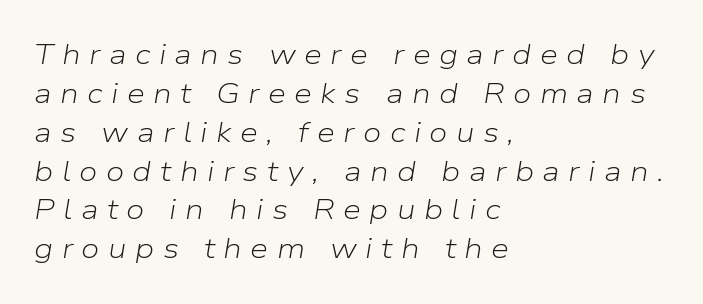
{"italic": "yes", "lean": "right", "slant_degrees": 9, "bold": "no", "weight": "light", "width": "normal", "stroke_contrast": "low", "x_height": "medium", "monospaced": "no", "underline": "no", "align": "left", "line_spacing": "normal", "line_spacing_ratio": 1.34, "letter_spacing": "wide", "letter_spacing_em": 0.29, "glyph_px": 29}
